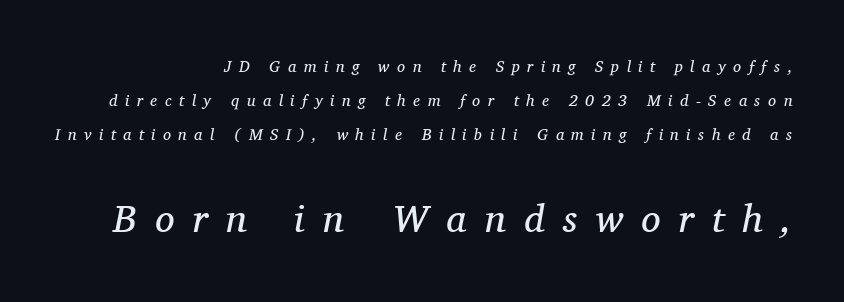
{"serif": "yes", "italic": "yes", "lean": "right", "slant_degrees": 11, "bold": "no", "weight": "regular", "width": "normal", "stroke_contrast": "medium", "x_height": "medium", "monospaced": "no", "underline": "no", "align": "right", "line_spacing": "loose", "line_spacing_ratio": 2.12, "letter_spacing": "wide", "letter_spacing_em": 0.47, "larger_block": "second", "size_ratio": 2.44, "glyph_px": 39}
